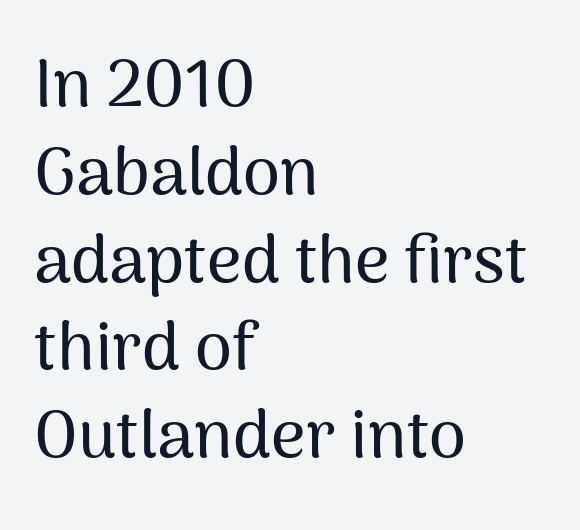
{"serif": "no", "italic": "no", "width": "normal", "stroke_contrast": "medium", "x_height": "medium", "monospaced": "no", "underline": "no", "align": "left", "line_spacing": "normal", "line_spacing_ratio": 1.31, "letter_spacing": "normal", "letter_spacing_em": 0.0, "glyph_px": 67}
